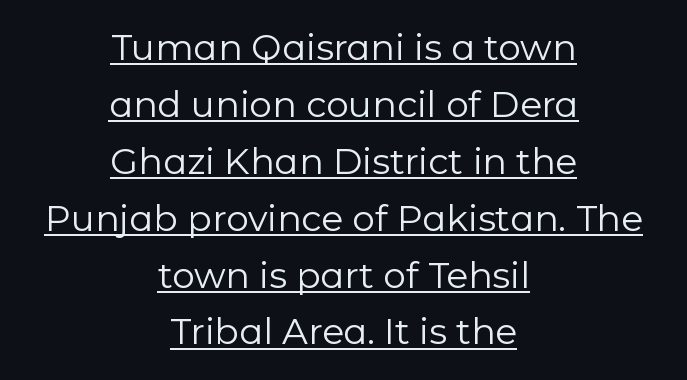
The image shows 36 px regular-weight sans-serif type, upright; set centered, normal line spacing (1.58x), normal letter spacing, underlined; low stroke contrast and a medium x-height.
